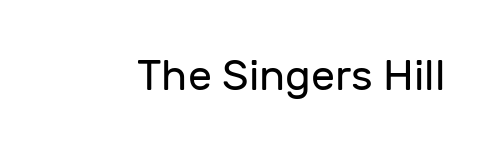
The image shows 43 px regular-weight sans-serif type, upright; set normal letter spacing, not underlined; low stroke contrast and a medium x-height.
